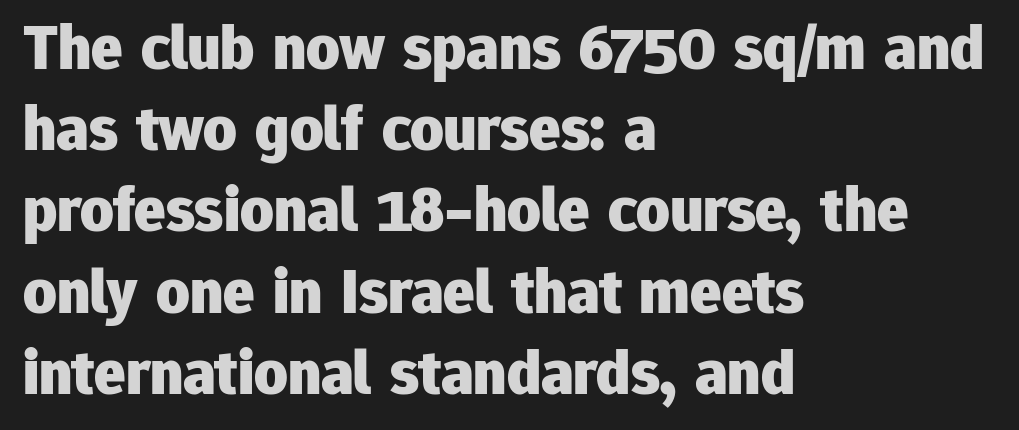
Q: Is the text bold? A: Yes.
Q: Is the text italic (slanted)? A: No, it is upright.
Q: Is the typeface a serif or a sans-serif typeface? A: Sans-serif.
Q: Is the text underlined? A: No.
Q: How is the paragraph aligned? A: Left-aligned.
Q: Is the spacing between letters normal or unusually wide? A: Normal.
Q: Is the spacing between lines tight, normal or loose? A: Normal.
Q: Width (condensed, normal, or wide)? A: Normal.
Q: Stroke contrast? A: Low.
Q: x-height? A: Medium.
Q: Monospaced? A: No.
